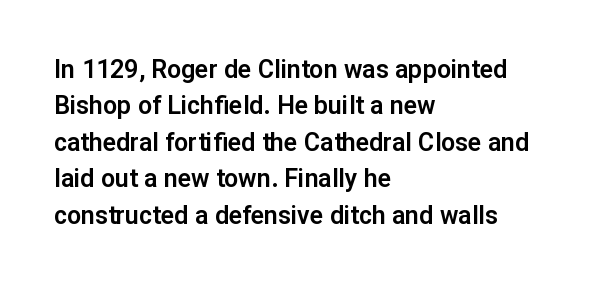
Plain, unruled lines of type. The type is set solid horizontally, with unmodified tracking. Tall strokes in this sample are plumb rather than angled. Regarding leading, the lines here are spaced in the standard way.
